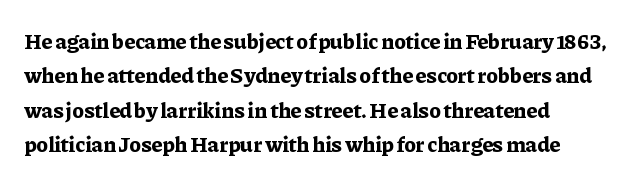
Upright lettering throughout. Just letters on the line, the space beneath them empty. The vertical gap from one line to the next is medium. Strong, thick strokes mark this as bold type. Short and long lines alike share a common starting point at left.
